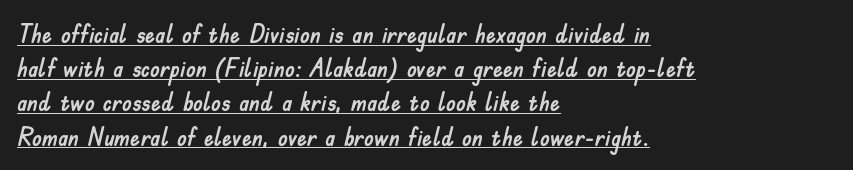
The image shows 25 px text type; set left-aligned, normal line spacing (1.37x), normal letter spacing, underlined.
